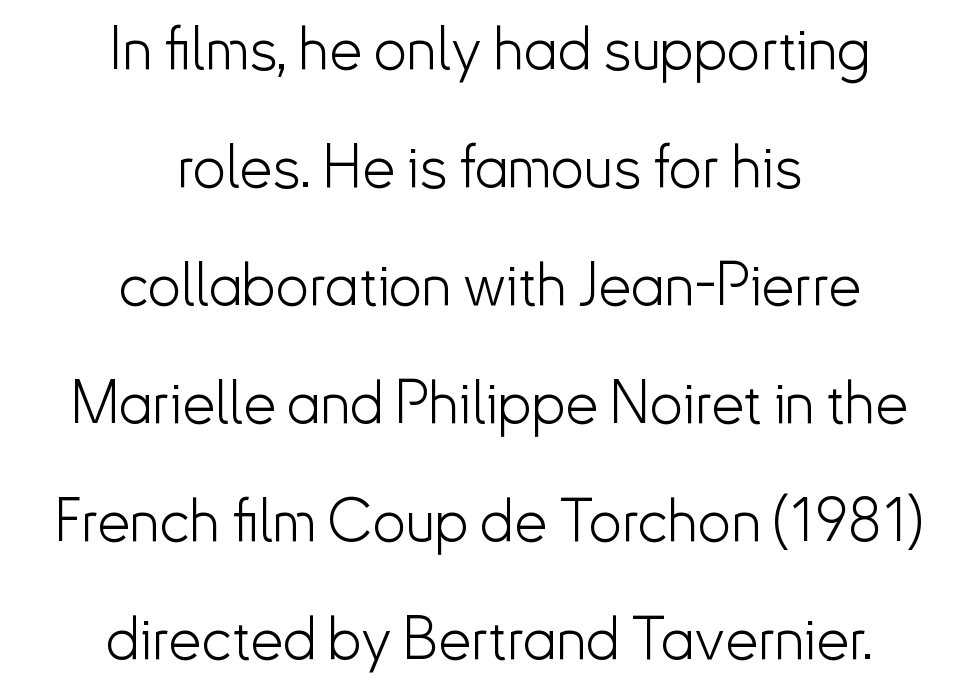
Q: Is the text bold? A: No.
Q: Is the text italic (slanted)? A: No, it is upright.
Q: Is the typeface a serif or a sans-serif typeface? A: Sans-serif.
Q: Is the text underlined? A: No.
Q: How is the paragraph aligned? A: Centered.
Q: Is the spacing between letters normal or unusually wide? A: Normal.
Q: Is the spacing between lines tight, normal or loose? A: Loose.
Q: Width (condensed, normal, or wide)? A: Normal.
Q: Stroke contrast? A: Low.
Q: x-height? A: Small.
Q: Monospaced? A: No.
